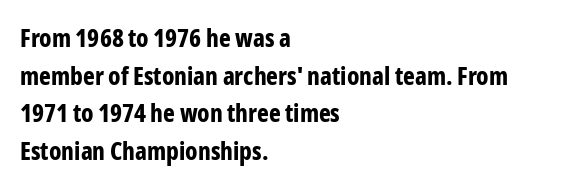
Q: Is the text bold? A: Yes.
Q: Is the text italic (slanted)? A: No, it is upright.
Q: Is the text underlined? A: No.
Q: How is the paragraph aligned? A: Left-aligned.
Q: Is the spacing between letters normal or unusually wide? A: Normal.
Q: Is the spacing between lines tight, normal or loose? A: Normal.
